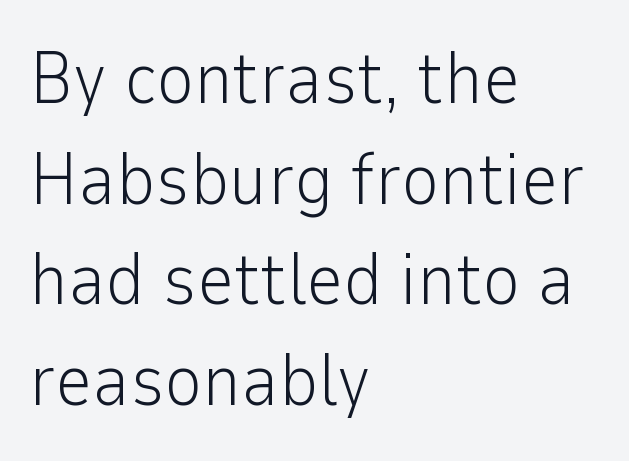
Q: Is the text bold? A: No.
Q: Is the text italic (slanted)? A: No, it is upright.
Q: Is the typeface a serif or a sans-serif typeface? A: Sans-serif.
Q: Is the text underlined? A: No.
Q: How is the paragraph aligned? A: Left-aligned.
Q: Is the spacing between letters normal or unusually wide? A: Normal.
Q: Is the spacing between lines tight, normal or loose? A: Normal.
Q: Width (condensed, normal, or wide)? A: Normal.
Q: Stroke contrast? A: Low.
Q: x-height? A: Medium.
Q: Monospaced? A: No.
